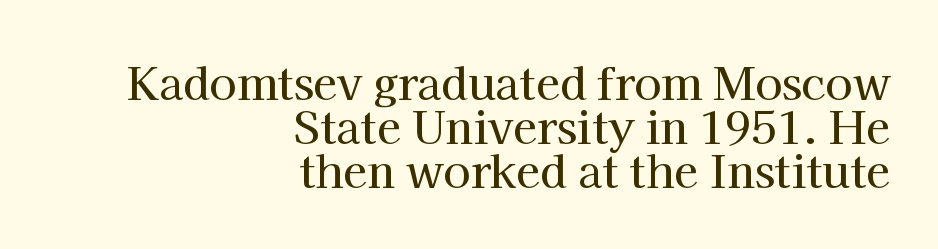
Is the block centered? No — it sits flush against the right margin. The gaps between neighbouring characters are ordinary and unremarkable. You can tell it's not italic because the verticals are truly vertical. Examine the stroke ends and you'll spot serifs.
